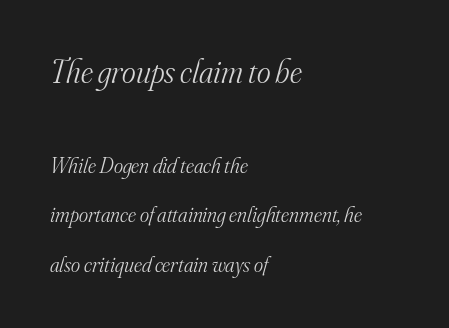
Tall strokes in this sample are angled rather than plumb. These lines stack with their left ends in a neat column. The face used here appears at its bigger size in the upper chunk. The type is set solid horizontally, with unmodified tracking. Here the designer chose a conventional face with non-uniform glyph widths. The weight tops out at a normal text grade.
